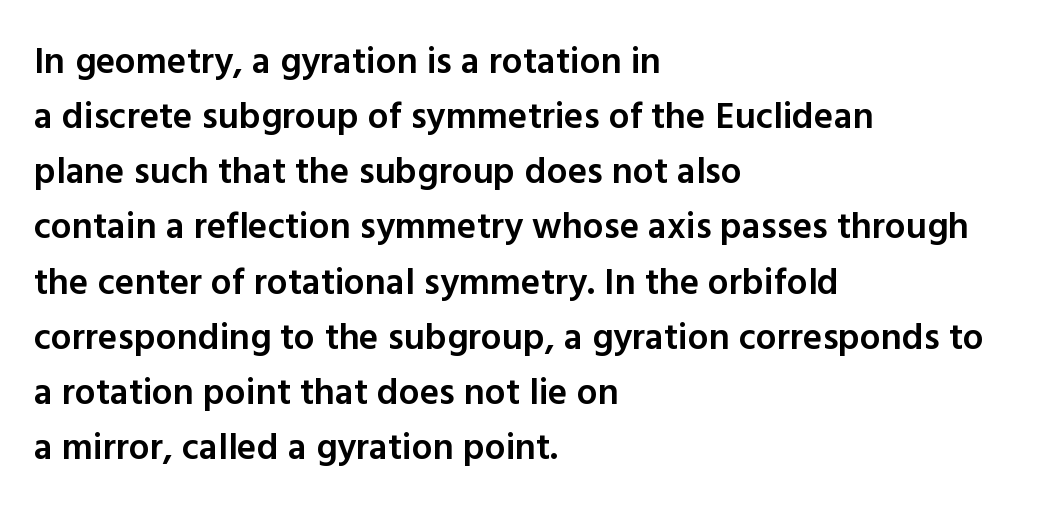
Q: Is the text bold? A: Semi-bold.
Q: Is the text italic (slanted)? A: No, it is upright.
Q: Is the typeface a serif or a sans-serif typeface? A: Sans-serif.
Q: Is the text underlined? A: No.
Q: How is the paragraph aligned? A: Left-aligned.
Q: Is the spacing between letters normal or unusually wide? A: Normal.
Q: Is the spacing between lines tight, normal or loose? A: Normal.
Q: Width (condensed, normal, or wide)? A: Normal.
Q: x-height? A: Medium.
Q: Monospaced? A: No.
